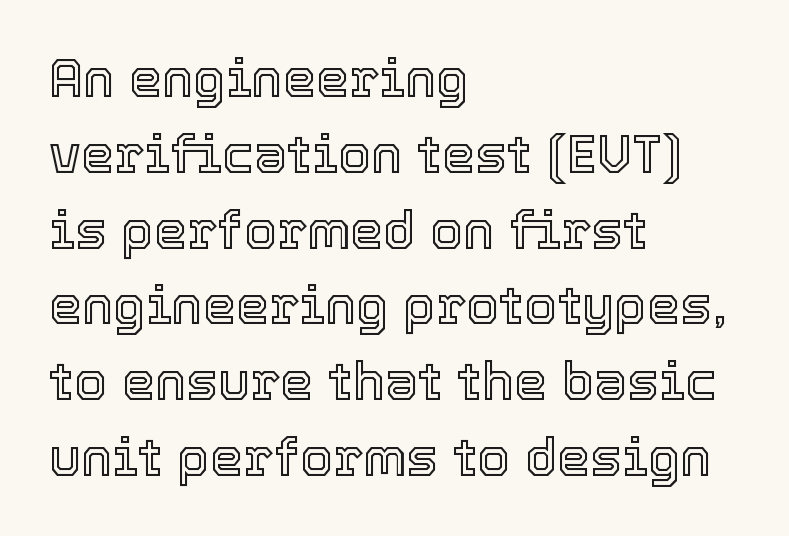
The image shows 53 px text type, upright; set left-aligned, normal line spacing (1.43x), normal letter spacing, not underlined; a medium x-height.
